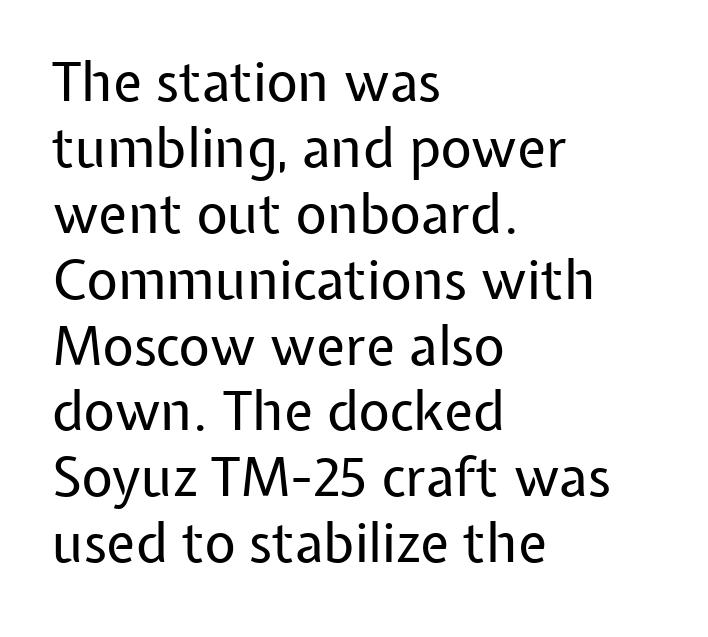
Q: Is the text bold? A: No.
Q: Is the text italic (slanted)? A: No, it is upright.
Q: Is the typeface a serif or a sans-serif typeface? A: Sans-serif.
Q: Is the text underlined? A: No.
Q: How is the paragraph aligned? A: Left-aligned.
Q: Is the spacing between letters normal or unusually wide? A: Normal.
Q: Width (condensed, normal, or wide)? A: Normal.
Q: Stroke contrast? A: Low.
Q: x-height? A: Medium.
Q: Monospaced? A: No.
